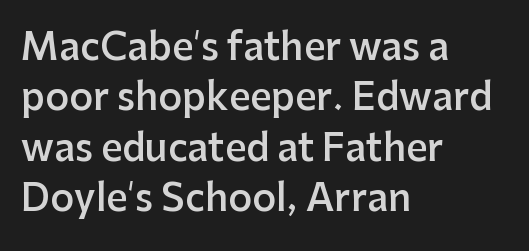
If you drew a ruler down the left edge, every line would touch it. Stems and bowls a touch heavier than normal — semibold. If you drew a line through each stem, it would be perfectly vertical. The letterforms sit shoulder to shoulder at normal distance. Normally led — the rows are evenly, conventionally spaced. The typeface chosen for these lines omits serifs.
